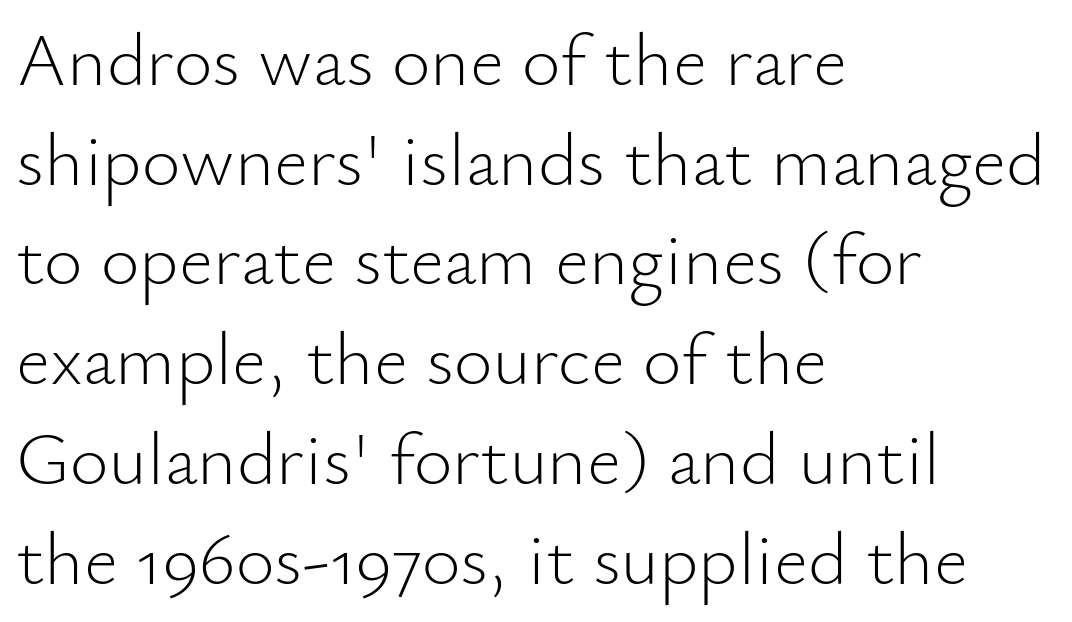
Where is the straight margin? On the left. This sample uses a sans-serif face. Character widths vary here, with narrow letters taking less room than wide ones. Underline: absent. Each stroke keeps to a modest, everyday thickness or less.
